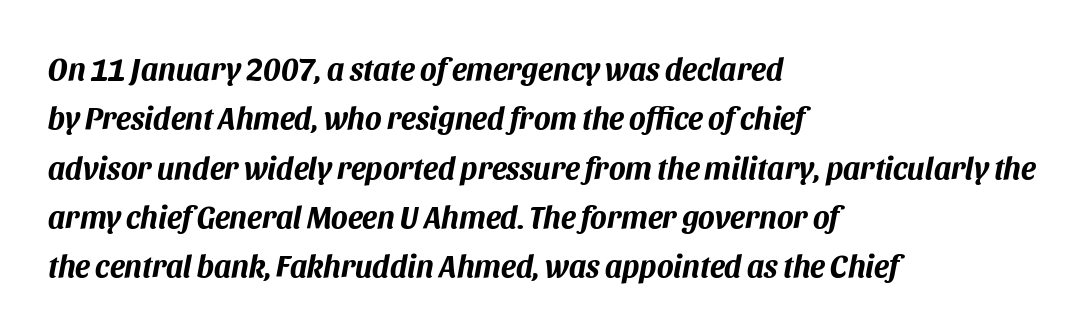
The image shows 31 px bold type, italic (leaning right); set left-aligned, normal line spacing (1.59x), normal letter spacing, not underlined; medium stroke contrast and a large x-height.
